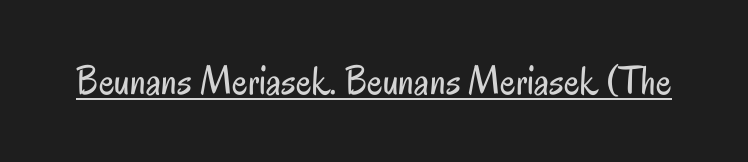
Q: Is the text bold? A: No.
Q: Is the text italic (slanted)? A: No, it is upright.
Q: Is the typeface a serif or a sans-serif typeface? A: Sans-serif.
Q: Is the text underlined? A: Yes.
Q: Is the spacing between letters normal or unusually wide? A: Normal.
Q: Width (condensed, normal, or wide)? A: Condensed.
Q: Stroke contrast? A: Low.
Q: x-height? A: Small.
Q: Monospaced? A: No.
